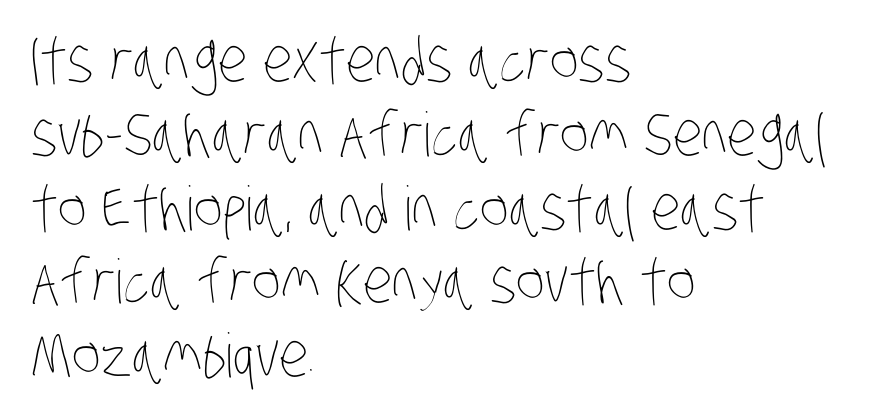
Q: Is the text bold? A: No.
Q: Is the text underlined? A: No.
Q: How is the paragraph aligned? A: Left-aligned.
Q: Is the spacing between letters normal or unusually wide? A: Normal.
Q: Width (condensed, normal, or wide)? A: Condensed.
Q: Stroke contrast? A: Low.
Q: x-height? A: Large.
Q: Monospaced? A: No.
